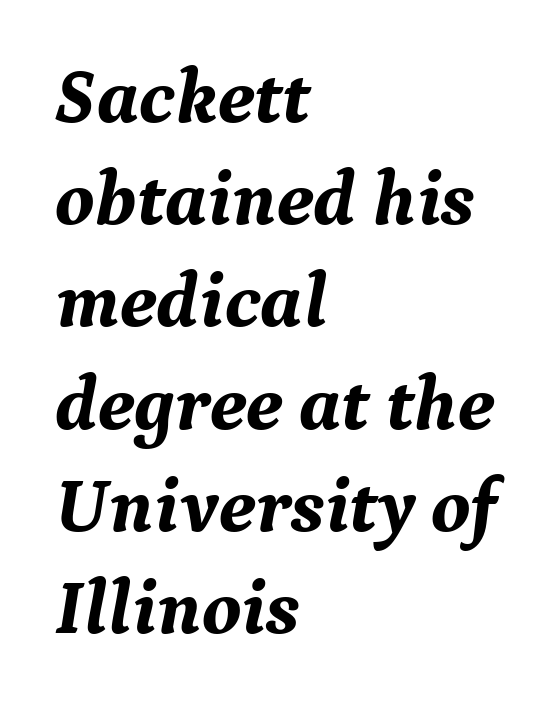
{"serif": "yes", "italic": "yes", "lean": "right", "slant_degrees": 9, "bold": "yes", "weight": "bold", "width": "normal", "stroke_contrast": "medium", "x_height": "medium", "monospaced": "no", "underline": "no", "align": "left", "line_spacing": "normal", "line_spacing_ratio": 1.31, "letter_spacing": "normal", "letter_spacing_em": 0.0, "glyph_px": 78}
